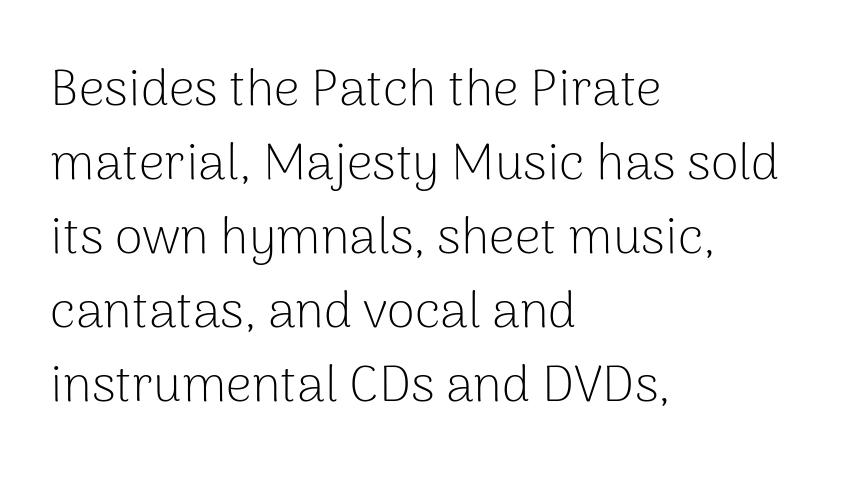
{"serif": "no", "italic": "no", "bold": "no", "weight": "light", "width": "normal", "stroke_contrast": "low", "x_height": "medium", "monospaced": "no", "underline": "no", "align": "left", "line_spacing": "normal", "line_spacing_ratio": 1.45, "letter_spacing": "normal", "letter_spacing_em": 0.0, "glyph_px": 51}
